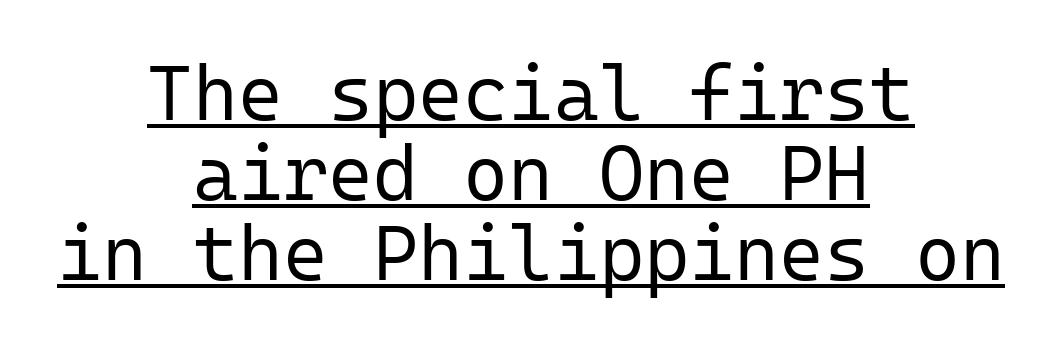
The image shows 77 px regular-weight sans-serif type, upright, monospaced; set centered, tight line spacing (1.04x), normal letter spacing, underlined; low stroke contrast and a medium x-height.
